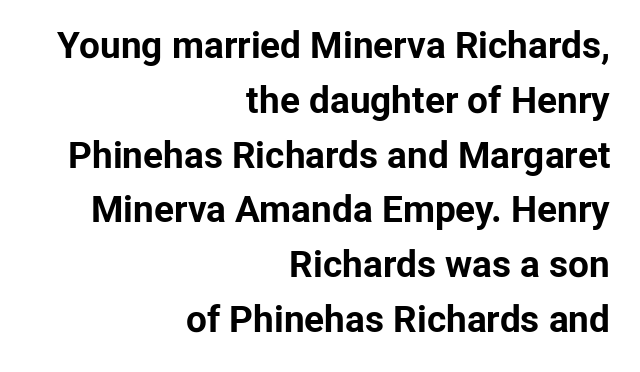
Q: Is the text bold? A: Yes.
Q: Is the text italic (slanted)? A: No, it is upright.
Q: Is the typeface a serif or a sans-serif typeface? A: Sans-serif.
Q: Is the text underlined? A: No.
Q: How is the paragraph aligned? A: Right-aligned.
Q: Is the spacing between letters normal or unusually wide? A: Normal.
Q: Is the spacing between lines tight, normal or loose? A: Normal.
Q: Width (condensed, normal, or wide)? A: Normal.
Q: Stroke contrast? A: Low.
Q: x-height? A: Medium.
Q: Monospaced? A: No.
